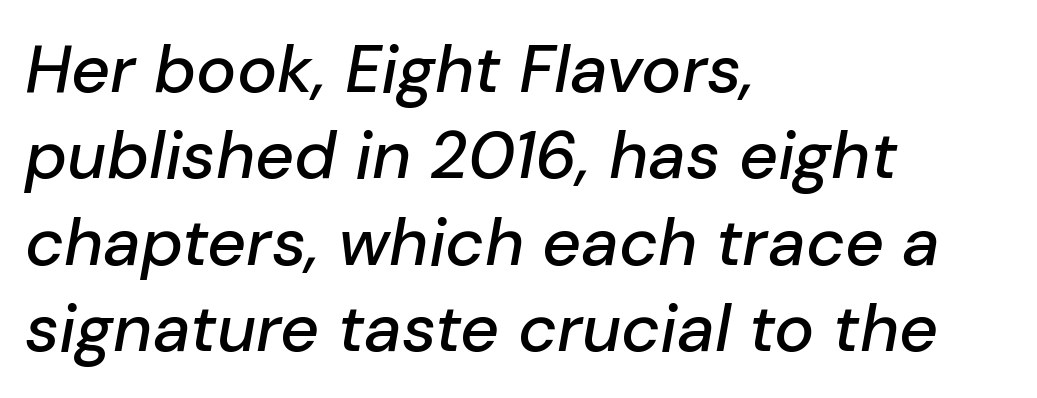
{"italic": "yes", "lean": "right", "slant_degrees": 10, "width": "normal", "stroke_contrast": "low", "x_height": "medium", "monospaced": "no", "underline": "no", "align": "left", "line_spacing": "normal", "line_spacing_ratio": 1.29, "letter_spacing": "normal", "letter_spacing_em": 0.0, "glyph_px": 67}
